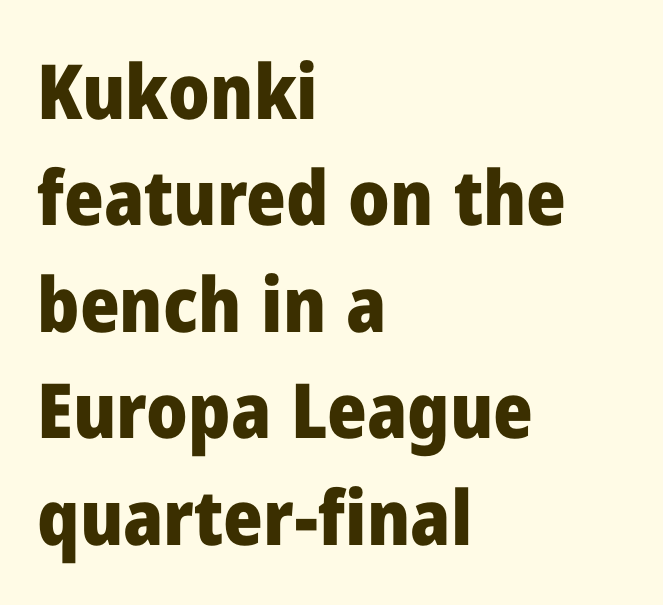
How would I describe the line gaps? Plain and ordinary. These words are printed bold, with thick strokes throughout. Bare-footed words on every line. Ascenders rise straight up at ninety degrees. Here the designer chose a conventional face with non-uniform glyph widths. Grotesque or geometric, the face here clearly has no serifs.
